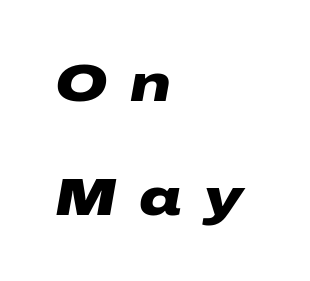
The passage shown leans; its letterforms are oblique. Heft: maximum for text — a bold. Spacing verdict: proportional, widths tailored to each character. Quick note: interline space is abundant.
